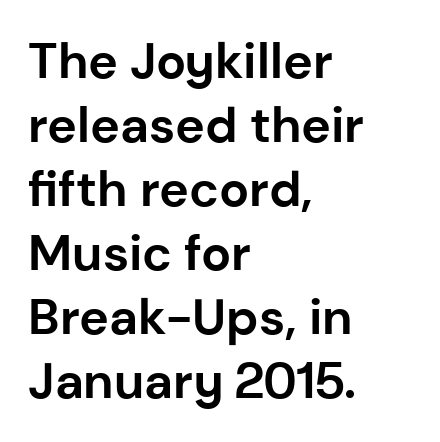
The rendering uses natural spacing where letterforms have individual widths. The typesetter chose a ragged-right arrangement here. The letters sit at their default tracking, neither squeezed nor spread. Bare-footed words on every line. Notice how descenders clear the ascenders below comfortably — that's standard leading.
